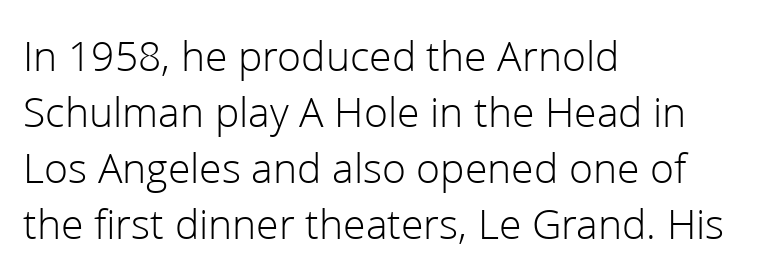
The image shows 44 px light sans-serif type, upright; set left-aligned, normal line spacing (1.27x), normal letter spacing, not underlined; low stroke contrast and a medium x-height.
